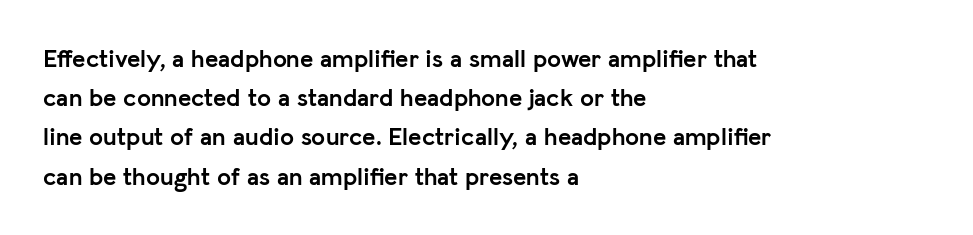
Q: Is the text bold? A: Yes.
Q: Is the text italic (slanted)? A: No, it is upright.
Q: Is the text underlined? A: No.
Q: How is the paragraph aligned? A: Left-aligned.
Q: Is the spacing between letters normal or unusually wide? A: Normal.
Q: Is the spacing between lines tight, normal or loose? A: Normal.
